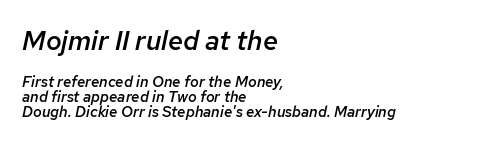
Q: Is the text bold? A: Semi-bold.
Q: Is the text italic (slanted)? A: Yes, it leans right by about 12 degrees.
Q: Is the text underlined? A: No.
Q: How is the paragraph aligned? A: Left-aligned.
Q: Is the spacing between letters normal or unusually wide? A: Normal.
Q: Is the spacing between lines tight, normal or loose? A: Tight.
Q: Which block of text is set in a larger size, the first (top) or the second (bottom)? A: The first (top) one.
